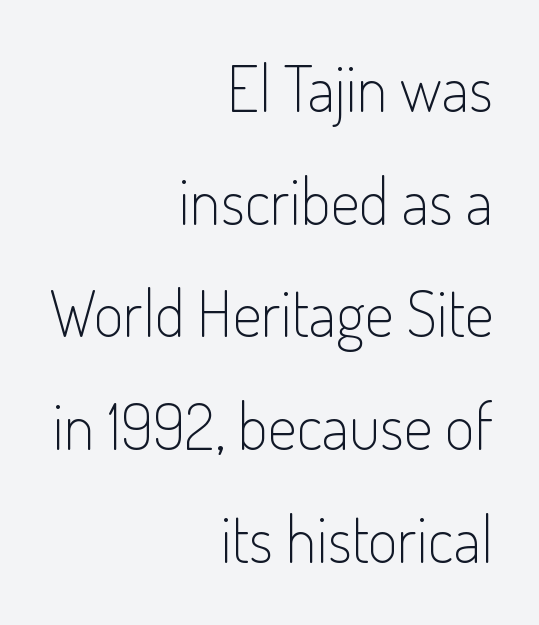
{"serif": "no", "italic": "no", "bold": "no", "weight": "light", "width": "condensed", "stroke_contrast": "low", "x_height": "small", "monospaced": "no", "underline": "no", "align": "right", "line_spacing_ratio": 1.76, "letter_spacing": "normal", "letter_spacing_em": 0.0, "glyph_px": 64}
